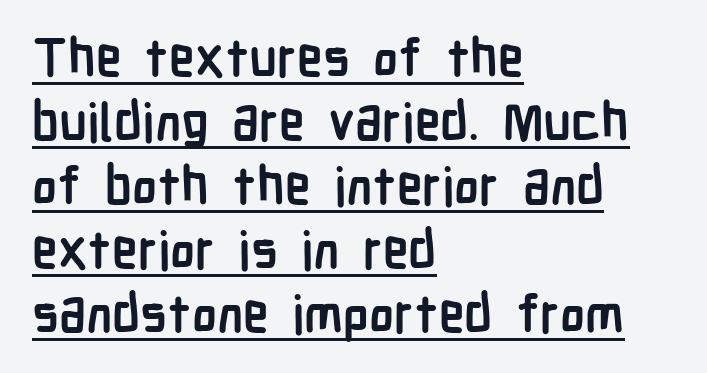
The image shows 52 px semibold, condensed sans-serif type, upright; set left-aligned, line spacing 1.23x, normal letter spacing, underlined; low stroke contrast and a medium x-height.
